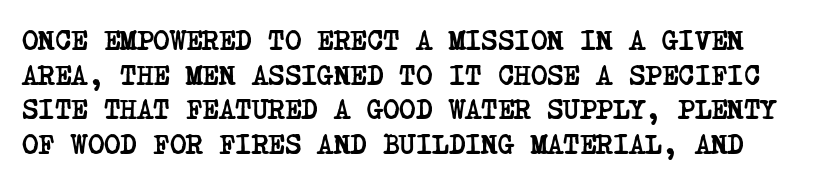
Q: Is the text bold? A: Yes.
Q: Is the typeface a serif or a sans-serif typeface? A: Serif.
Q: Is the text underlined? A: No.
Q: Is the spacing between letters normal or unusually wide? A: Normal.
Q: Width (condensed, normal, or wide)? A: Condensed.
Q: Stroke contrast? A: Low.
Q: x-height? A: Large.
